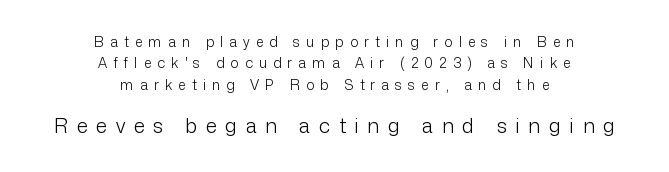
When letters stand straight like this, we call the style roman or upright. No extra ink here — the face is not bold. Caption: upper text group reduced, lower text group enlarged. Rule under the text: the space is simply empty. These lines are centered, leaving both edges ragged.
